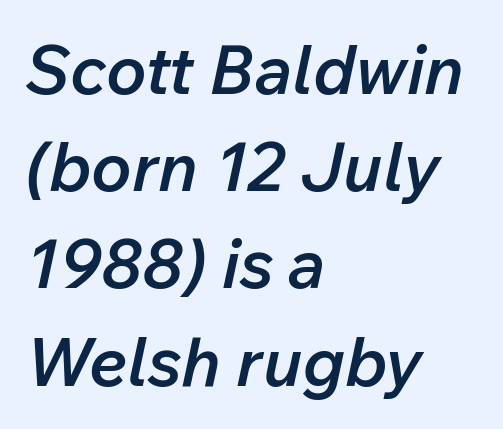
Caption: multi-line text, flush left, ragged right. The foot of each line stays bare and open. If you measured baseline to baseline, you'd find a middling distance. Varying glyph widths throughout — classic text-font behaviour. A typesetter would mark this as italic. Compared with an ordinary text face, these strokes are moderately heavier — a semibold.
